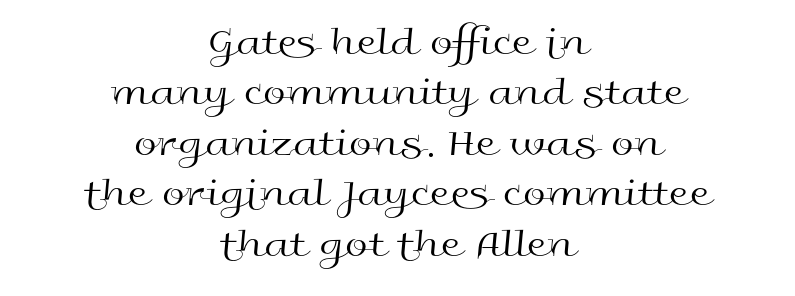
Q: Is the text bold? A: No.
Q: Is the text italic (slanted)? A: No, it is upright.
Q: Is the typeface a serif or a sans-serif typeface? A: Sans-serif.
Q: Is the text underlined? A: No.
Q: How is the paragraph aligned? A: Centered.
Q: Is the spacing between letters normal or unusually wide? A: Normal.
Q: Width (condensed, normal, or wide)? A: Wide.
Q: x-height? A: Medium.
Q: Monospaced? A: No.
